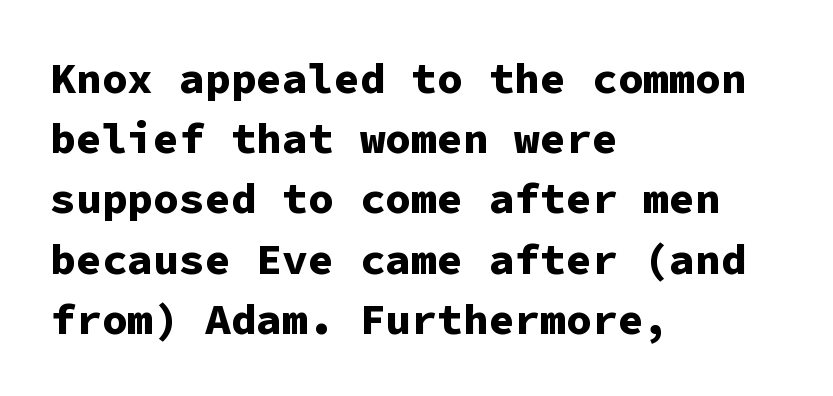
The image shows 43 px bold sans-serif type, upright, monospaced; set left-aligned, normal line spacing (1.4x), normal letter spacing, not underlined; low stroke contrast and a medium x-height.
